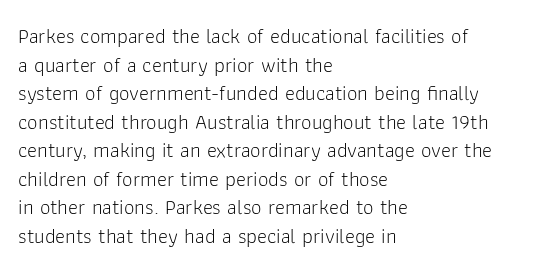
The image shows 21 px text type, upright; set left-aligned, normal line spacing (1.36x), normal letter spacing, not underlined.
